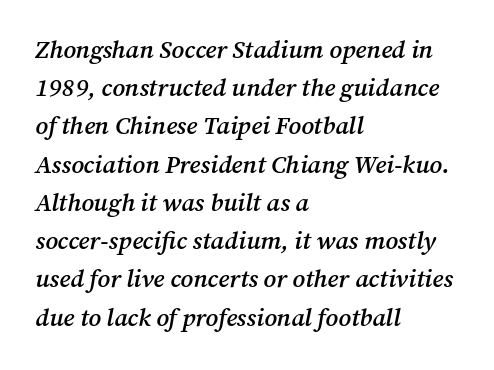
{"italic": "yes", "lean": "right", "slant_degrees": 12, "bold": "semi", "underline": "no", "align": "left", "line_spacing": "normal", "line_spacing_ratio": 1.53, "letter_spacing": "normal", "letter_spacing_em": 0.0, "glyph_px": 25}
